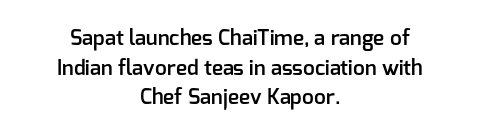
{"italic": "no", "bold": "semi", "underline": "no", "align": "center", "line_spacing": "normal", "line_spacing_ratio": 1.41, "letter_spacing": "normal", "letter_spacing_em": 0.0, "glyph_px": 21}
